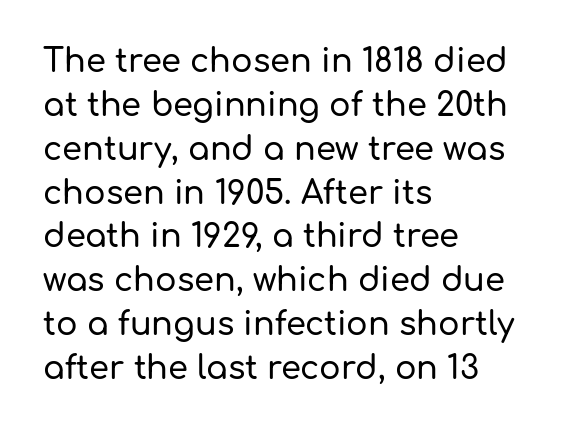
{"serif": "no", "italic": "no", "width": "normal", "stroke_contrast": "low", "x_height": "medium", "monospaced": "no", "underline": "no", "align": "left", "line_spacing": "normal", "line_spacing_ratio": 1.37, "letter_spacing": "normal", "letter_spacing_em": 0.0, "glyph_px": 32}
